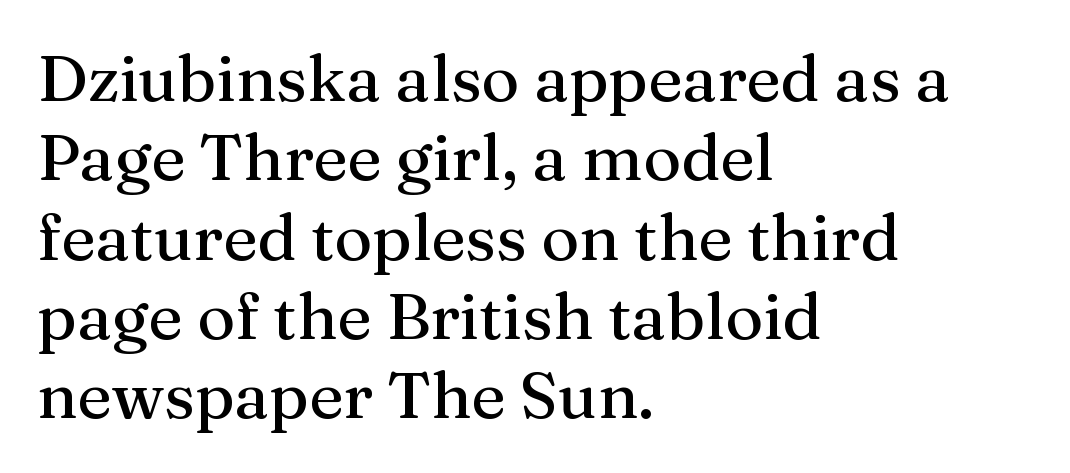
Q: Is the text italic (slanted)? A: No, it is upright.
Q: Is the typeface a serif or a sans-serif typeface? A: Serif.
Q: Is the text underlined? A: No.
Q: How is the paragraph aligned? A: Left-aligned.
Q: Is the spacing between letters normal or unusually wide? A: Normal.
Q: Width (condensed, normal, or wide)? A: Normal.
Q: Stroke contrast? A: Medium.
Q: x-height? A: Medium.
Q: Monospaced? A: No.
